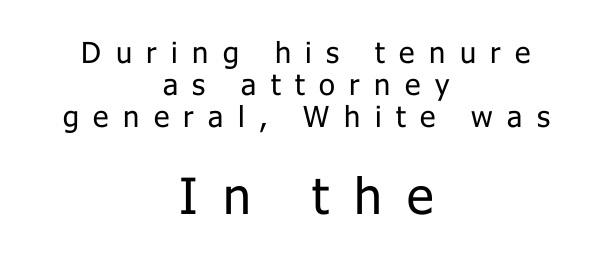
{"serif": "no", "italic": "no", "bold": "no", "weight": "regular", "width": "normal", "stroke_contrast": "low", "x_height": "medium", "monospaced": "no", "underline": "no", "align": "center", "line_spacing": "tight", "line_spacing_ratio": 1.11, "letter_spacing": "wide", "letter_spacing_em": 0.5, "larger_block": "second", "size_ratio": 1.72, "glyph_px": 50}
